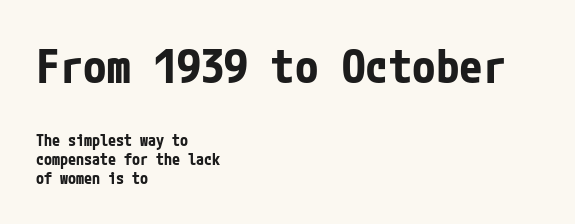
Is the type bold? Yes — the strokes are clearly thick and heavy. In terms of letterspacing, this is plain default setting. Classification — sans serif. Larger block? The one above; the one below is distinctly smaller. The space beneath each line is pristine and unruled.
